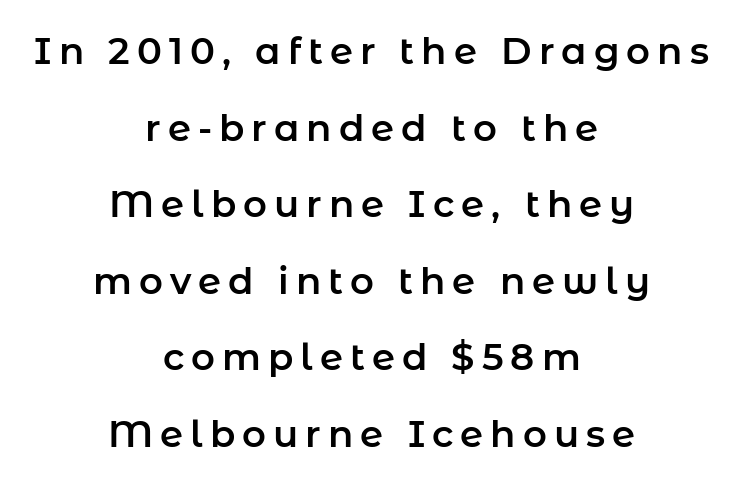
The image shows 37 px sans-serif type, upright; set centered, loose line spacing (2.07x), not underlined; low stroke contrast and a medium x-height.
